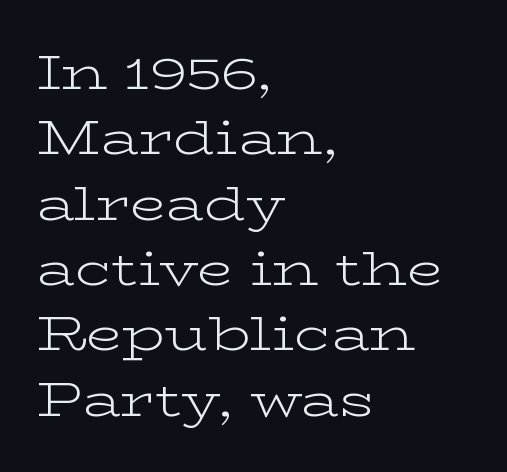
{"serif": "yes", "italic": "no", "bold": "no", "weight": "light", "width": "wide", "stroke_contrast": "low", "x_height": "medium", "monospaced": "no", "underline": "no", "align": "left", "line_spacing": "normal", "line_spacing_ratio": 1.39, "letter_spacing": "normal", "letter_spacing_em": 0.0, "glyph_px": 47}
